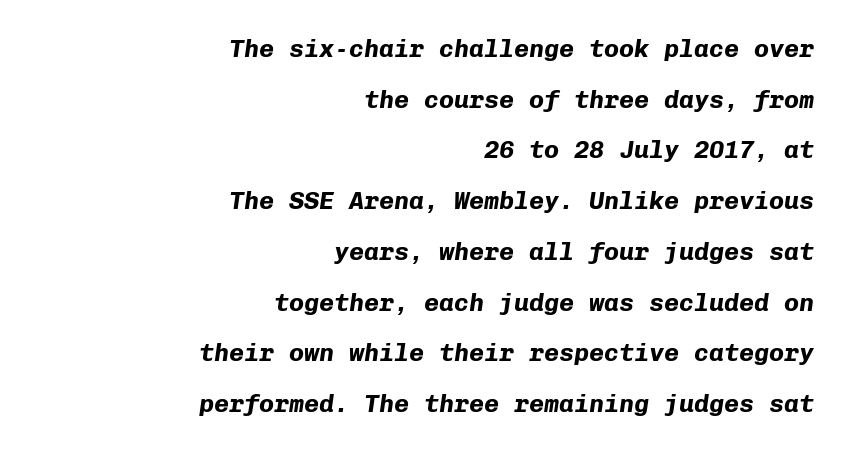
{"italic": "yes", "lean": "right", "slant_degrees": 8, "bold": "yes", "underline": "no", "align": "right", "line_spacing": "loose", "line_spacing_ratio": 2.03, "letter_spacing": "normal", "letter_spacing_em": 0.0, "glyph_px": 25}
